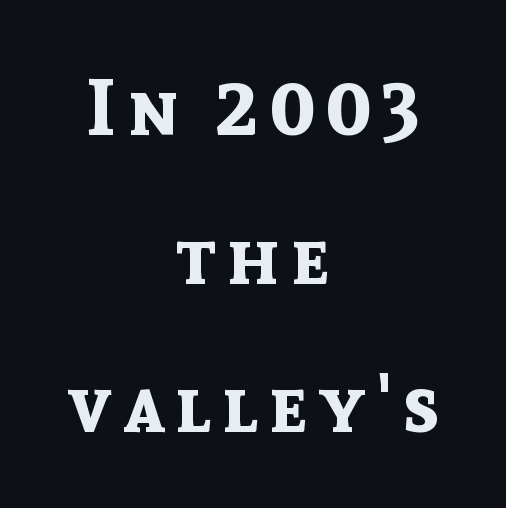
The image shows 79 px bold sans-serif type, upright; set centered, line spacing 1.88x, not underlined; a medium x-height.
